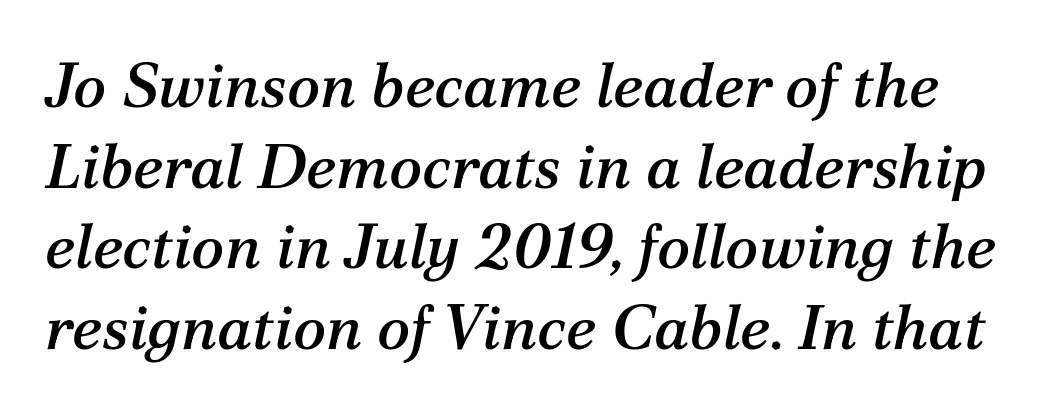
Q: Is the text italic (slanted)? A: Yes, it leans right by about 12 degrees.
Q: Is the typeface a serif or a sans-serif typeface? A: Serif.
Q: Is the text underlined? A: No.
Q: Is the spacing between letters normal or unusually wide? A: Normal.
Q: Is the spacing between lines tight, normal or loose? A: Normal.
Q: Width (condensed, normal, or wide)? A: Normal.
Q: Stroke contrast? A: Medium.
Q: x-height? A: Medium.
Q: Monospaced? A: No.
